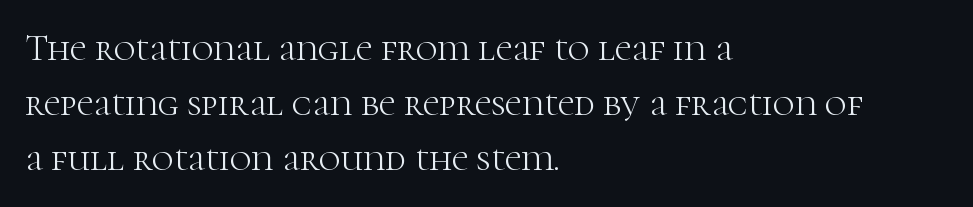
The image shows 37 px light serif type, upright; set left-aligned, normal line spacing (1.49x), normal letter spacing, not underlined; high stroke contrast and a medium x-height.
